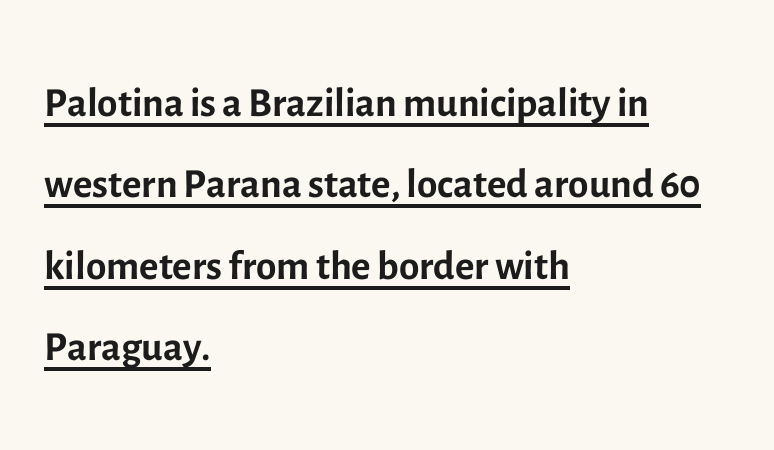
Q: Is the text bold? A: No.
Q: Is the text italic (slanted)? A: No, it is upright.
Q: Is the typeface a serif or a sans-serif typeface? A: Sans-serif.
Q: Is the text underlined? A: Yes.
Q: How is the paragraph aligned? A: Left-aligned.
Q: Is the spacing between letters normal or unusually wide? A: Normal.
Q: Is the spacing between lines tight, normal or loose? A: Normal.
Q: Width (condensed, normal, or wide)? A: Normal.
Q: x-height? A: Medium.
Q: Monospaced? A: No.
